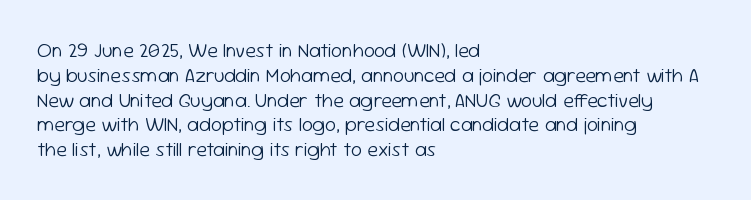
Each stroke keeps to a modest, everyday thickness or less. The type is set solid horizontally, with unmodified tracking. Italic: no, the glyphs are upright roman. In CSS terms this would be text-align: left.
